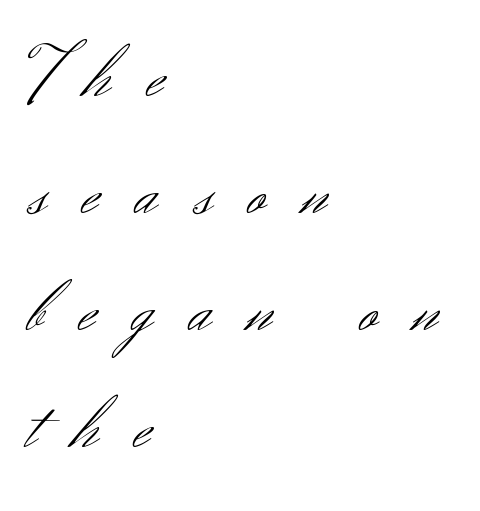
Q: Is the text bold? A: No.
Q: Is the text italic (slanted)? A: Yes.
Q: Is the typeface a serif or a sans-serif typeface? A: Sans-serif.
Q: Is the text underlined? A: No.
Q: How is the paragraph aligned? A: Left-aligned.
Q: Is the spacing between letters normal or unusually wide? A: Unusually wide.
Q: Is the spacing between lines tight, normal or loose? A: Normal.
Q: Width (condensed, normal, or wide)? A: Normal.
Q: Stroke contrast? A: Medium.
Q: x-height? A: Small.
Q: Monospaced? A: No.
